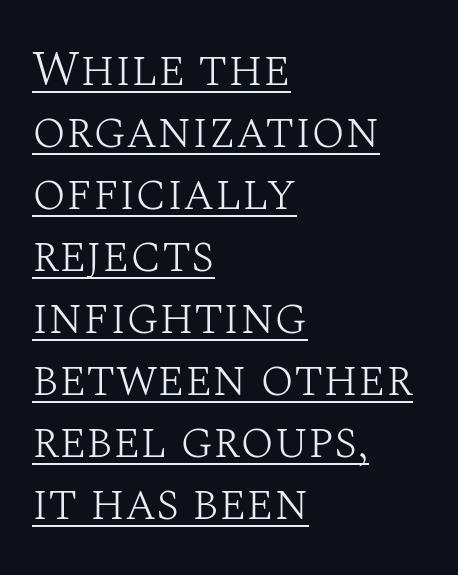
{"serif": "yes", "italic": "no", "bold": "no", "weight": "light", "width": "normal", "stroke_contrast": "medium", "x_height": "large", "monospaced": "no", "underline": "yes", "align": "left", "line_spacing_ratio": 1.24, "letter_spacing": "normal", "letter_spacing_em": 0.0, "glyph_px": 50}
